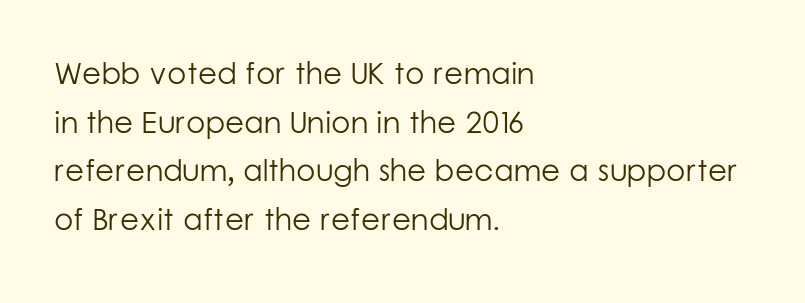
The image shows 31 px light sans-serif type, upright; set left-aligned, normal line spacing (1.57x), normal letter spacing, not underlined; low stroke contrast and a medium x-height.
